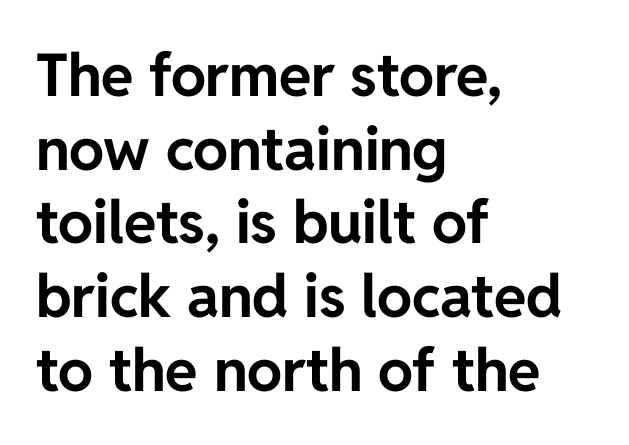
Q: Is the text bold? A: Yes.
Q: Is the text italic (slanted)? A: No, it is upright.
Q: Is the typeface a serif or a sans-serif typeface? A: Sans-serif.
Q: Is the text underlined? A: No.
Q: How is the paragraph aligned? A: Left-aligned.
Q: Is the spacing between letters normal or unusually wide? A: Normal.
Q: Is the spacing between lines tight, normal or loose? A: Normal.
Q: Width (condensed, normal, or wide)? A: Normal.
Q: Stroke contrast? A: Low.
Q: x-height? A: Medium.
Q: Monospaced? A: No.
